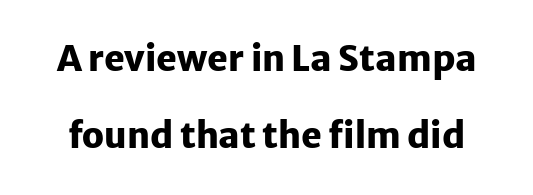
Q: Is the text bold? A: Yes.
Q: Is the text italic (slanted)? A: No, it is upright.
Q: Is the typeface a serif or a sans-serif typeface? A: Sans-serif.
Q: Is the text underlined? A: No.
Q: Is the spacing between letters normal or unusually wide? A: Normal.
Q: Is the spacing between lines tight, normal or loose? A: Loose.
Q: Width (condensed, normal, or wide)? A: Normal.
Q: Stroke contrast? A: Low.
Q: x-height? A: Medium.
Q: Monospaced? A: No.
